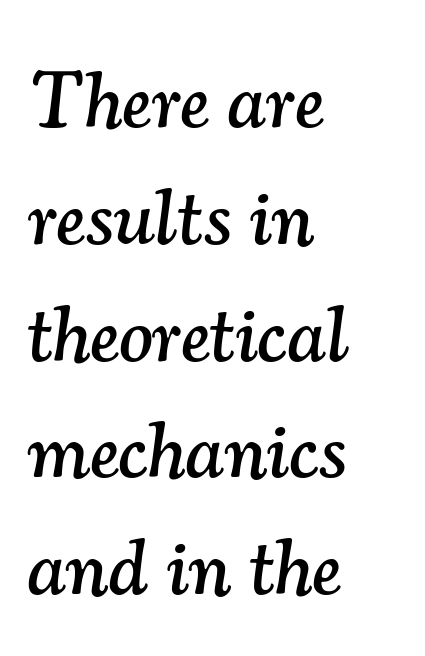
Q: Is the text italic (slanted)? A: Yes, it leans right by about 7 degrees.
Q: Is the typeface a serif or a sans-serif typeface? A: Serif.
Q: Is the text underlined? A: No.
Q: How is the paragraph aligned? A: Left-aligned.
Q: Is the spacing between letters normal or unusually wide? A: Normal.
Q: Is the spacing between lines tight, normal or loose? A: Normal.
Q: Width (condensed, normal, or wide)? A: Normal.
Q: Stroke contrast? A: Medium.
Q: x-height? A: Small.
Q: Monospaced? A: No.
